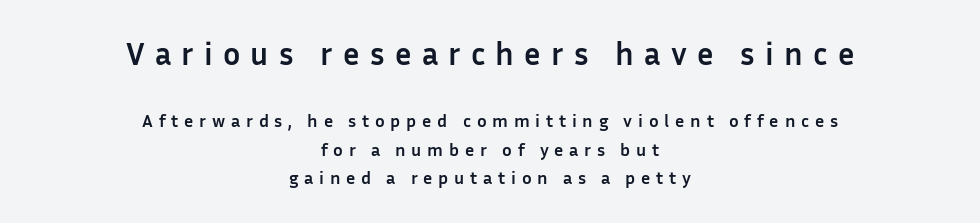
{"serif": "no", "italic": "no", "bold": "yes", "weight": "semibold", "width": "normal", "stroke_contrast": "low", "x_height": "medium", "monospaced": "no", "underline": "no", "align": "center", "line_spacing": "normal", "line_spacing_ratio": 1.58, "letter_spacing": "wide", "letter_spacing_em": 0.32, "larger_block": "first", "size_ratio": 1.78, "glyph_px": 32}
